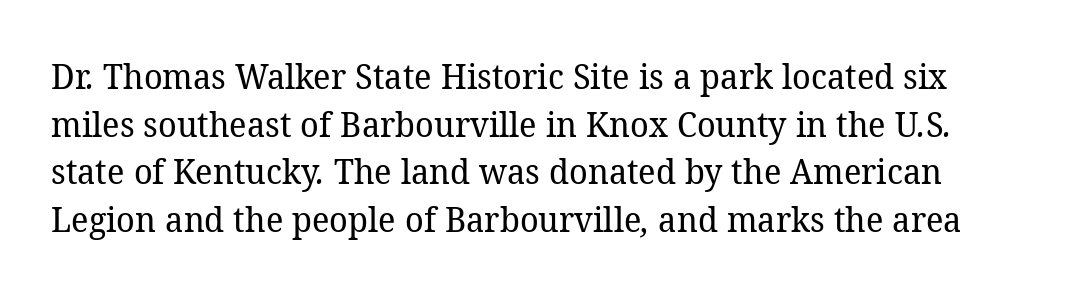
The weight would be labelled regular, book, light, or lighter still. Summary of vertical rhythm: regular, with standard interline spacing. Bare-footed words on every line. Here the designer chose a conventional face with non-uniform glyph widths. The glyphs in this specimen are seriffed.
